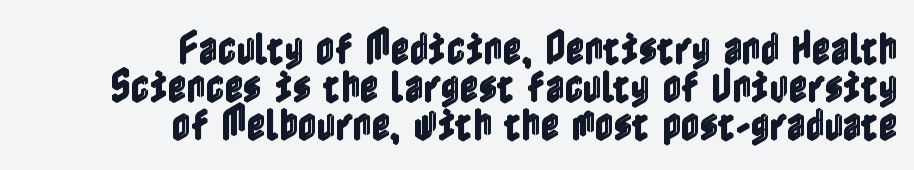
{"italic": "no", "width": "condensed", "x_height": "medium", "underline": "no", "align": "right", "line_spacing": "tight", "line_spacing_ratio": 1.05, "letter_spacing": "normal", "letter_spacing_em": 0.0, "glyph_px": 36}
